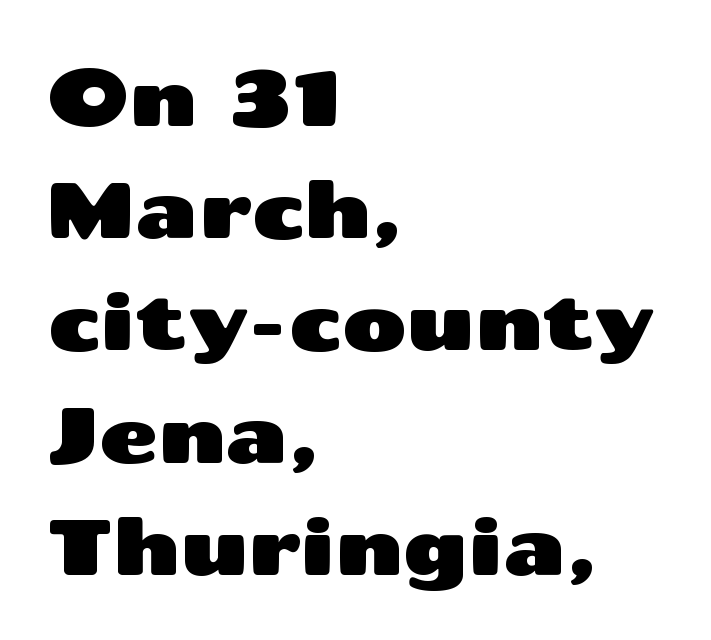
{"serif": "no", "italic": "no", "width": "wide", "stroke_contrast": "medium", "x_height": "medium", "monospaced": "no", "underline": "no", "align": "left", "line_spacing": "normal", "line_spacing_ratio": 1.42, "letter_spacing": "normal", "letter_spacing_em": 0.0, "glyph_px": 79}
